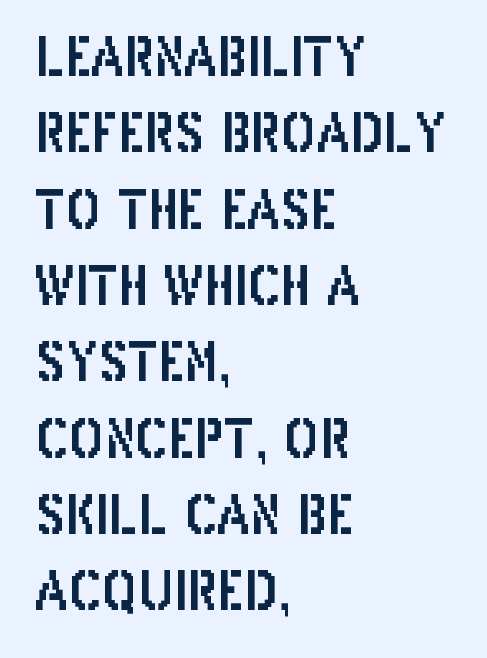
{"serif": "no", "italic": "no", "width": "condensed", "stroke_contrast": "low", "x_height": "large", "monospaced": "no", "underline": "no", "align": "left", "line_spacing": "normal", "line_spacing_ratio": 1.44, "letter_spacing": "normal", "letter_spacing_em": 0.0, "glyph_px": 53}
